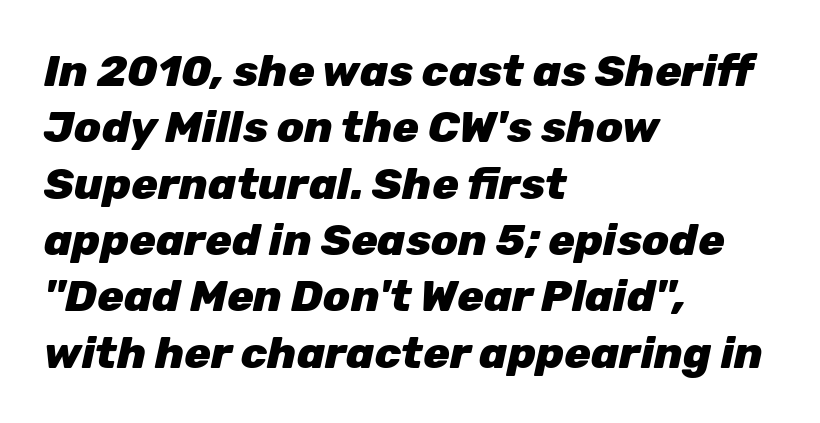
Descenders hang freely into open space. A full-strength bold gives these letters their thick strokes. Caption: multi-line text, flush left, ragged right. Inter-character spacing is left at the font's built-in metrics. Is this a fixed-width face? No — the glyphs have proportional, varying widths. This sample keeps an unexceptional amount of space between lines.
